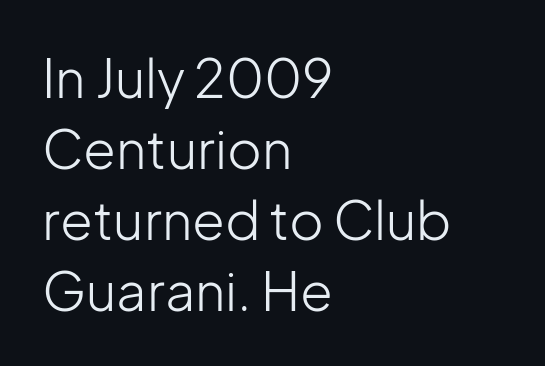
Q: Is the text bold? A: No.
Q: Is the text italic (slanted)? A: No, it is upright.
Q: Is the typeface a serif or a sans-serif typeface? A: Sans-serif.
Q: Is the text underlined? A: No.
Q: How is the paragraph aligned? A: Left-aligned.
Q: Is the spacing between letters normal or unusually wide? A: Normal.
Q: Is the spacing between lines tight, normal or loose? A: Normal.
Q: Width (condensed, normal, or wide)? A: Normal.
Q: Stroke contrast? A: Low.
Q: x-height? A: Medium.
Q: Monospaced? A: No.
